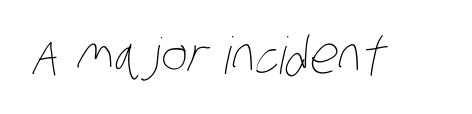
The image shows 51 px thin, condensed type; set normal letter spacing, not underlined; low stroke contrast and a large x-height.
